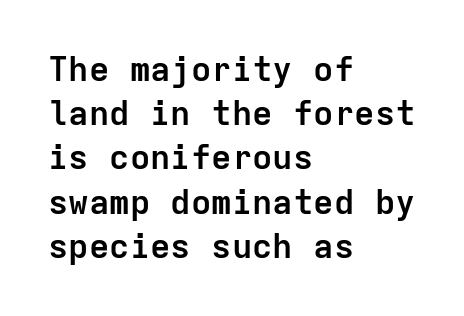
Here the glyphs are tracked normally, forming tight word shapes. In terms of posture, this sample is upright. The block of text has a typical density, with ordinary space between rows. These lines stack with their left ends in a neat column.
